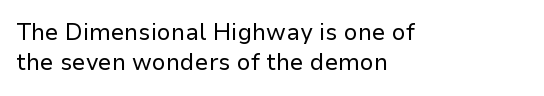
Q: Is the text bold? A: No.
Q: Is the text italic (slanted)? A: No, it is upright.
Q: Is the text underlined? A: No.
Q: How is the paragraph aligned? A: Left-aligned.
Q: Is the spacing between letters normal or unusually wide? A: Normal.
Q: Is the spacing between lines tight, normal or loose? A: Normal.
